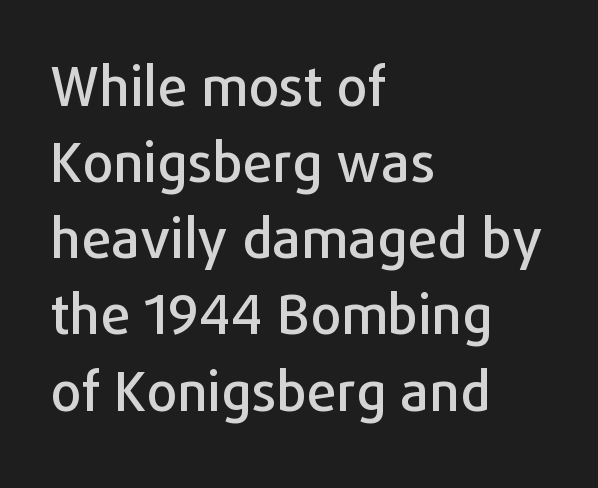
Q: Is the text italic (slanted)? A: No, it is upright.
Q: Is the typeface a serif or a sans-serif typeface? A: Sans-serif.
Q: Is the text underlined? A: No.
Q: How is the paragraph aligned? A: Left-aligned.
Q: Is the spacing between letters normal or unusually wide? A: Normal.
Q: Is the spacing between lines tight, normal or loose? A: Normal.
Q: Width (condensed, normal, or wide)? A: Normal.
Q: Stroke contrast? A: Low.
Q: x-height? A: Medium.
Q: Monospaced? A: No.
